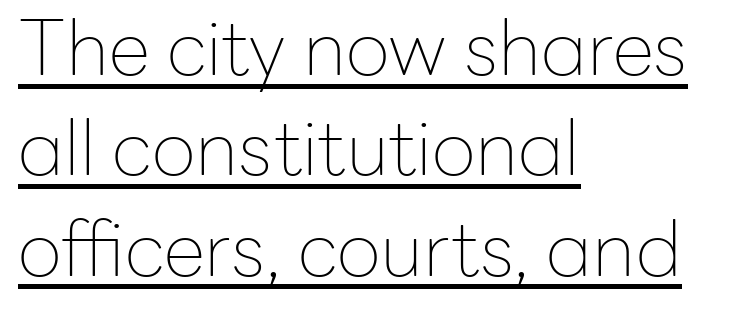
{"serif": "no", "italic": "no", "bold": "no", "weight": "thin", "width": "normal", "stroke_contrast": "low", "x_height": "medium", "monospaced": "no", "underline": "yes", "align": "left", "line_spacing": "normal", "line_spacing_ratio": 1.32, "letter_spacing": "normal", "letter_spacing_em": 0.0, "glyph_px": 76}
